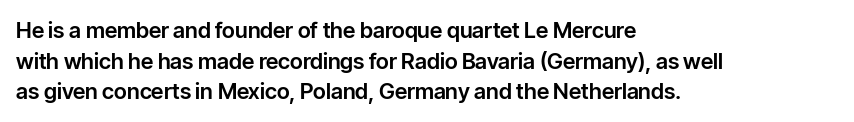
The image shows 22 px text type, upright; set left-aligned, normal line spacing (1.39x), normal letter spacing, not underlined.
